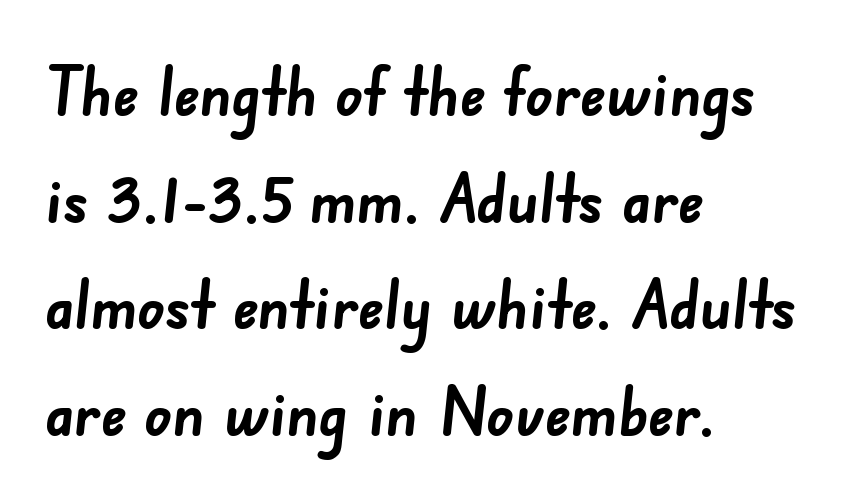
Q: Is the text bold? A: Yes.
Q: Is the typeface a serif or a sans-serif typeface? A: Sans-serif.
Q: Is the text underlined? A: No.
Q: How is the paragraph aligned? A: Left-aligned.
Q: Is the spacing between letters normal or unusually wide? A: Normal.
Q: Is the spacing between lines tight, normal or loose? A: Normal.
Q: Width (condensed, normal, or wide)? A: Normal.
Q: Stroke contrast? A: Low.
Q: x-height? A: Small.
Q: Monospaced? A: No.
